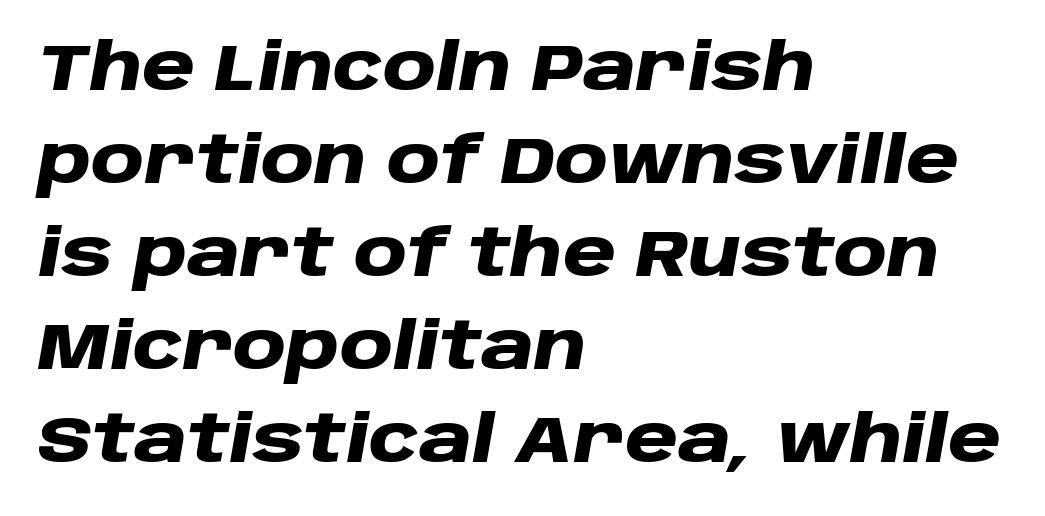
{"italic": "yes", "lean": "right", "slant_degrees": 10, "bold": "yes", "weight": "heavy", "width": "wide", "stroke_contrast": "low", "x_height": "large", "monospaced": "no", "underline": "no", "align": "left", "line_spacing": "normal", "line_spacing_ratio": 1.43, "letter_spacing": "normal", "letter_spacing_em": 0.0, "glyph_px": 65}
